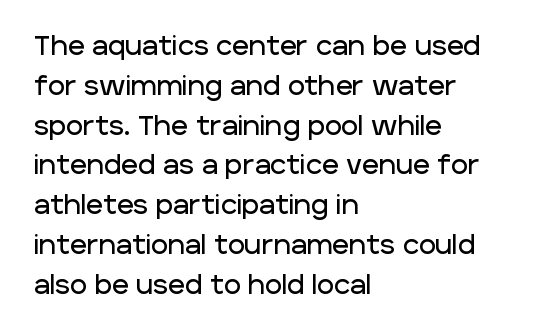
{"italic": "no", "underline": "no", "align": "left", "line_spacing": "normal", "line_spacing_ratio": 1.53, "letter_spacing": "normal", "letter_spacing_em": 0.0, "glyph_px": 26}
